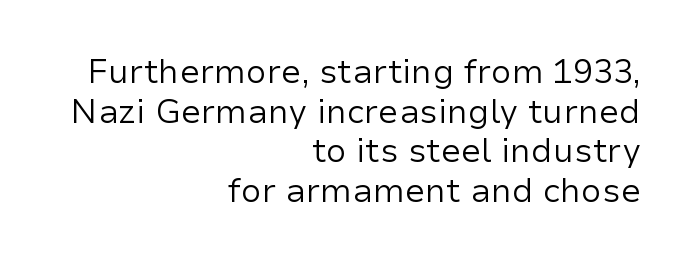
Honestly, there is no underline to notice here at all. Think of a printed novel: that variable character pitch is what you see here. Weight class: somewhere from thin through regular. Words appear dense and cohesive because spacing is normal. No italicization has been applied; the sample stays upright.
